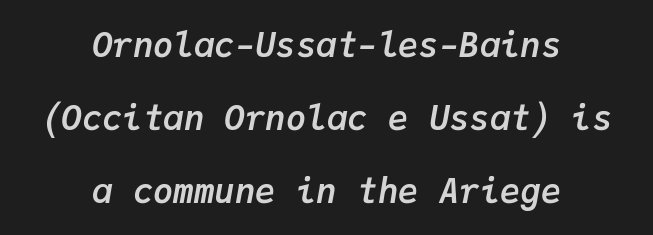
The image shows 34 px semibold type, italic (leaning right), monospaced; set centered, loose line spacing (2.14x), normal letter spacing, not underlined; low stroke contrast and a medium x-height.
